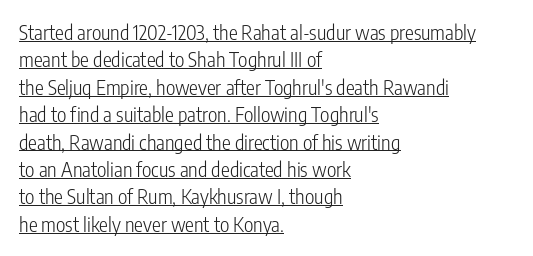
Q: Is the text bold? A: No.
Q: Is the text italic (slanted)? A: No, it is upright.
Q: Is the text underlined? A: Yes.
Q: How is the paragraph aligned? A: Left-aligned.
Q: Is the spacing between letters normal or unusually wide? A: Normal.
Q: Is the spacing between lines tight, normal or loose? A: Normal.
